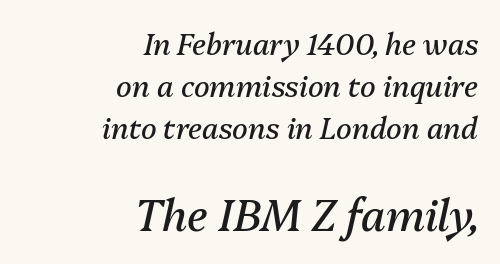
The image shows 43 px regular-weight type, italic (leaning right); set right-aligned, normal line spacing (1.44x), normal letter spacing, not underlined; the second (bottom) block is 1.48x larger; medium stroke contrast and a medium x-height.
